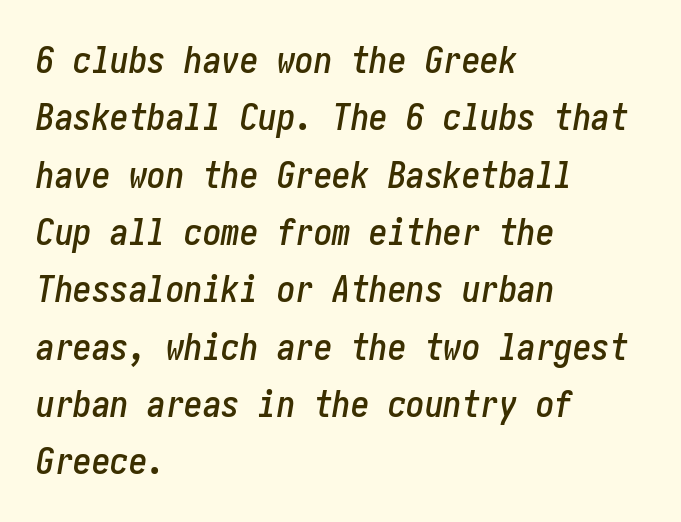
The letters are slanted; this is an italic face. Rule under the text: the space is simply empty. Default kerning and tracking; the words read as compact shapes. Leading matches the norm, producing a regular column.
